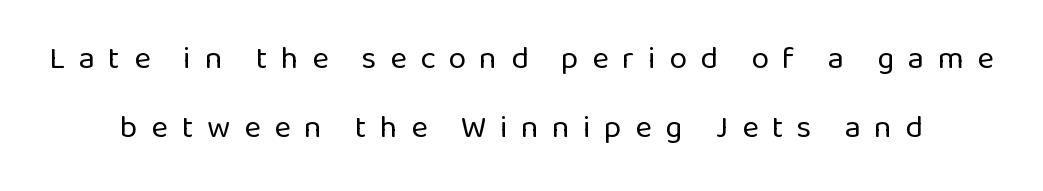
Q: Is the text bold? A: No.
Q: Is the text italic (slanted)? A: No, it is upright.
Q: Is the typeface a serif or a sans-serif typeface? A: Sans-serif.
Q: Is the text underlined? A: No.
Q: Is the spacing between letters normal or unusually wide? A: Unusually wide.
Q: Is the spacing between lines tight, normal or loose? A: Loose.
Q: Width (condensed, normal, or wide)? A: Normal.
Q: Stroke contrast? A: Low.
Q: x-height? A: Medium.
Q: Monospaced? A: No.
